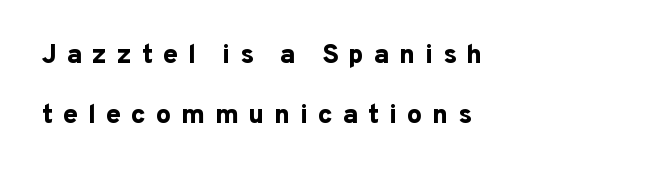
The image shows 27 px bold type, upright; set left-aligned, loose line spacing (2.24x), unusually wide letter spacing (+0.36 em), not underlined.
